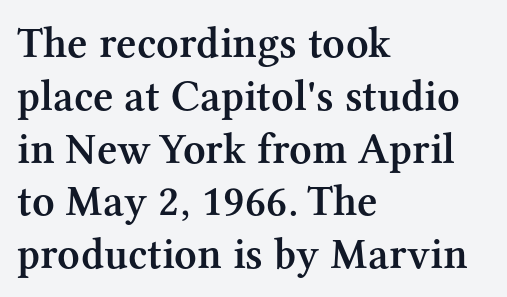
{"serif": "yes", "italic": "no", "bold": "semi", "weight": "semibold", "width": "normal", "stroke_contrast": "medium", "x_height": "medium", "monospaced": "no", "underline": "no", "align": "left", "line_spacing_ratio": 1.2, "letter_spacing": "normal", "letter_spacing_em": 0.0, "glyph_px": 44}
